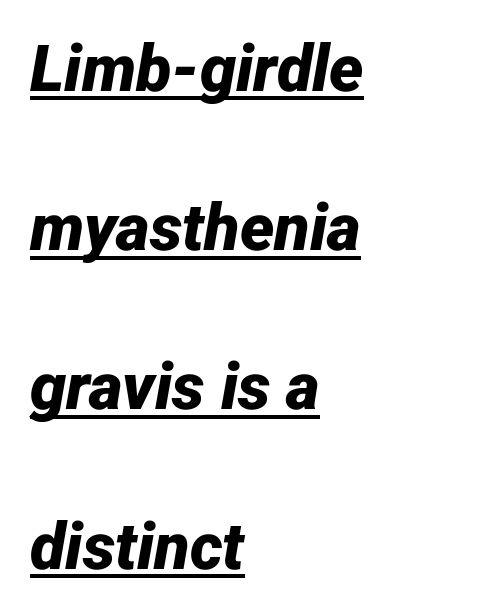
{"italic": "yes", "lean": "right", "slant_degrees": 12, "bold": "yes", "weight": "bold", "width": "normal", "stroke_contrast": "low", "x_height": "medium", "monospaced": "no", "underline": "yes", "align": "left", "line_spacing": "loose", "line_spacing_ratio": 2.45, "letter_spacing": "normal", "letter_spacing_em": 0.0, "glyph_px": 65}
